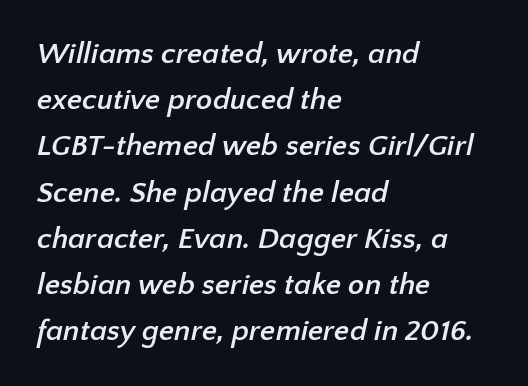
{"serif": "no", "bold": "yes", "weight": "semibold", "width": "normal", "stroke_contrast": "low", "x_height": "medium", "monospaced": "no", "underline": "no", "align": "left", "line_spacing": "normal", "line_spacing_ratio": 1.54, "letter_spacing": "normal", "letter_spacing_em": 0.0, "glyph_px": 30}
